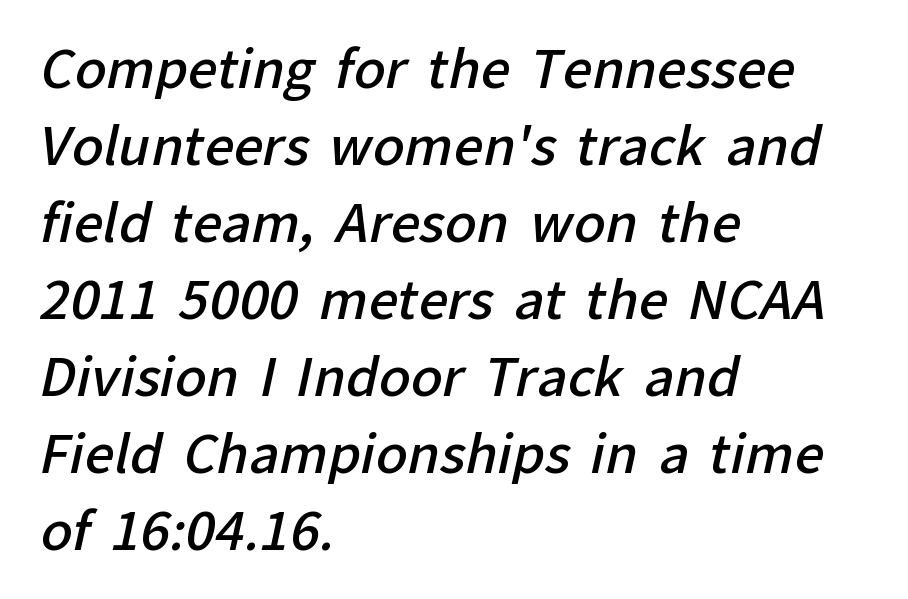
Q: Is the text bold? A: Semi-bold.
Q: Is the typeface a serif or a sans-serif typeface? A: Sans-serif.
Q: Is the text underlined? A: No.
Q: How is the paragraph aligned? A: Left-aligned.
Q: Is the spacing between letters normal or unusually wide? A: Normal.
Q: Is the spacing between lines tight, normal or loose? A: Normal.
Q: Width (condensed, normal, or wide)? A: Normal.
Q: Stroke contrast? A: Low.
Q: x-height? A: Medium.
Q: Monospaced? A: No.
